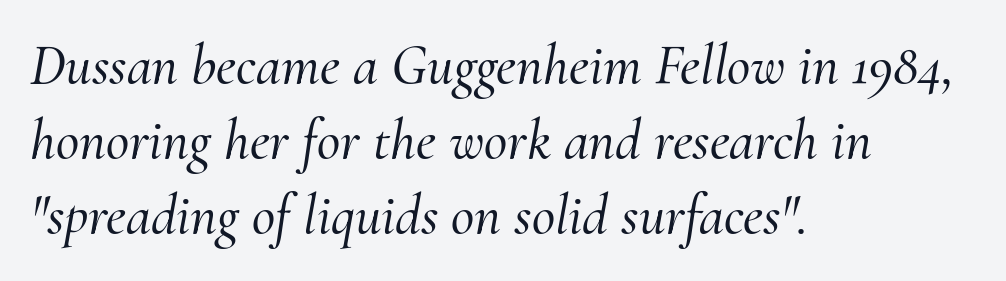
Q: Is the text italic (slanted)? A: Yes, it leans right by about 10 degrees.
Q: Is the typeface a serif or a sans-serif typeface? A: Serif.
Q: Is the text underlined? A: No.
Q: How is the paragraph aligned? A: Left-aligned.
Q: Is the spacing between letters normal or unusually wide? A: Normal.
Q: Is the spacing between lines tight, normal or loose? A: Normal.
Q: Width (condensed, normal, or wide)? A: Normal.
Q: Stroke contrast? A: Medium.
Q: x-height? A: Small.
Q: Monospaced? A: No.
